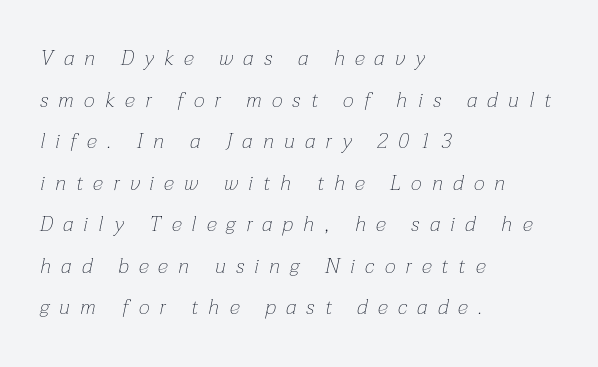
{"italic": "yes", "lean": "right", "slant_degrees": 12, "bold": "no", "underline": "no", "align": "left", "line_spacing": "loose", "line_spacing_ratio": 1.98, "letter_spacing": "wide", "letter_spacing_em": 0.49, "glyph_px": 21}
